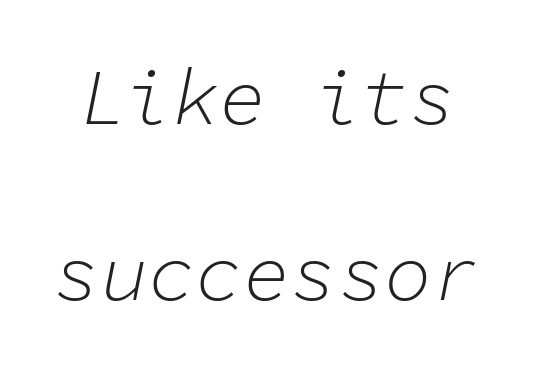
{"italic": "yes", "lean": "right", "slant_degrees": 11, "bold": "no", "weight": "light", "width": "normal", "stroke_contrast": "low", "x_height": "medium", "monospaced": "yes", "underline": "no", "line_spacing": "loose", "line_spacing_ratio": 2.23, "letter_spacing": "normal", "letter_spacing_em": 0.0, "glyph_px": 79}
